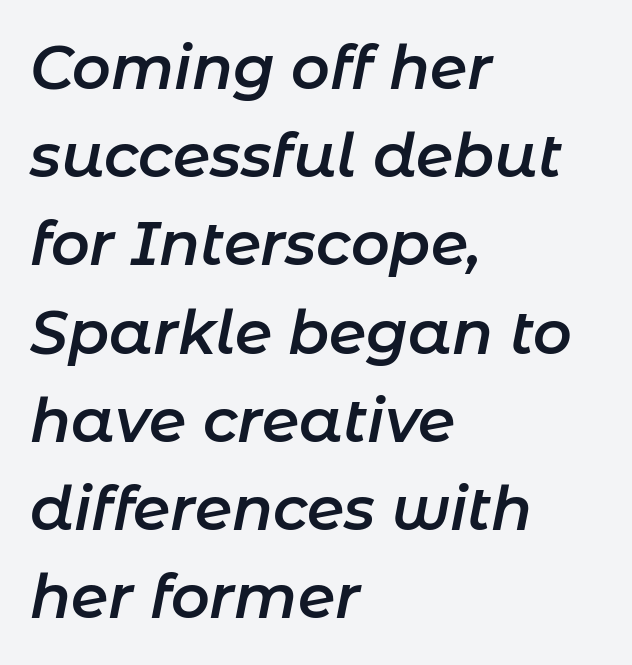
The image shows 60 px semibold type, italic (leaning right); set left-aligned, normal line spacing (1.47x), normal letter spacing, not underlined; low stroke contrast and a medium x-height.
